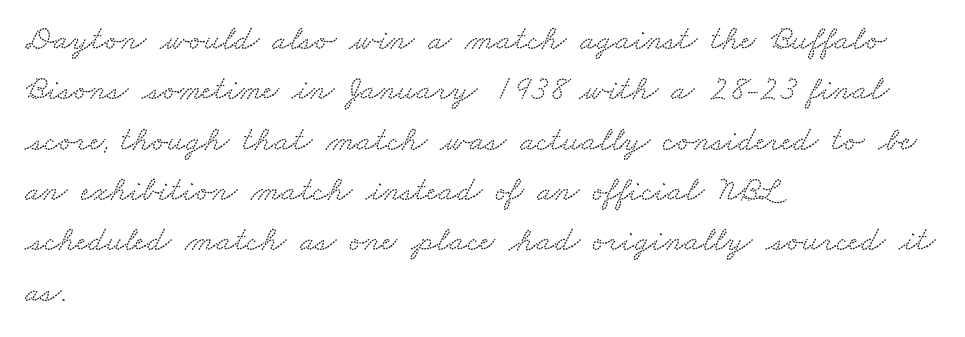
The image shows 34 px wide serif type; set left-aligned, normal line spacing (1.48x), normal letter spacing, not underlined; medium stroke contrast and a small x-height.
